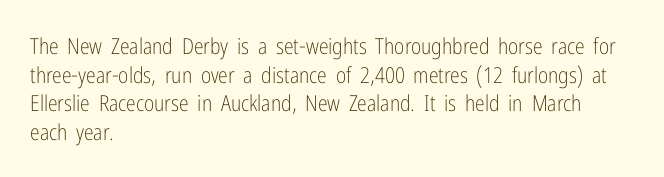
The image shows 22 px text type, upright; set left-aligned, normal line spacing (1.3x), normal letter spacing, not underlined.
